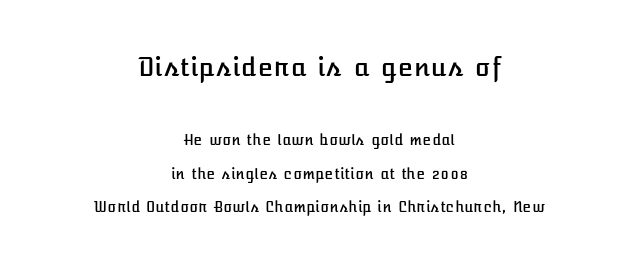
One-word summary of the alignment: center. The line-height multiplier appears high, well above default. Nobody drew a line under any word here. This rendering leaves character spacing at its baseline value. Posture: upright roman. The more generous point size was reserved for the upper chunk.
